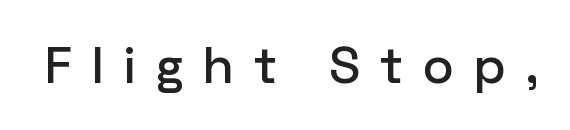
{"serif": "no", "italic": "no", "width": "normal", "stroke_contrast": "low", "x_height": "medium", "monospaced": "no", "underline": "no", "letter_spacing": "wide", "letter_spacing_em": 0.39, "glyph_px": 52}
